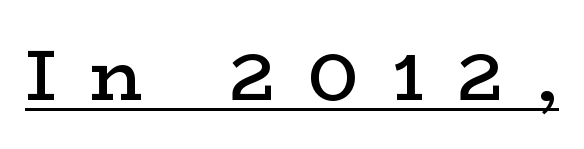
The image shows 72 px semibold, wide serif type, upright; set unusually wide letter spacing (+0.46 em), underlined; low stroke contrast and a medium x-height.
